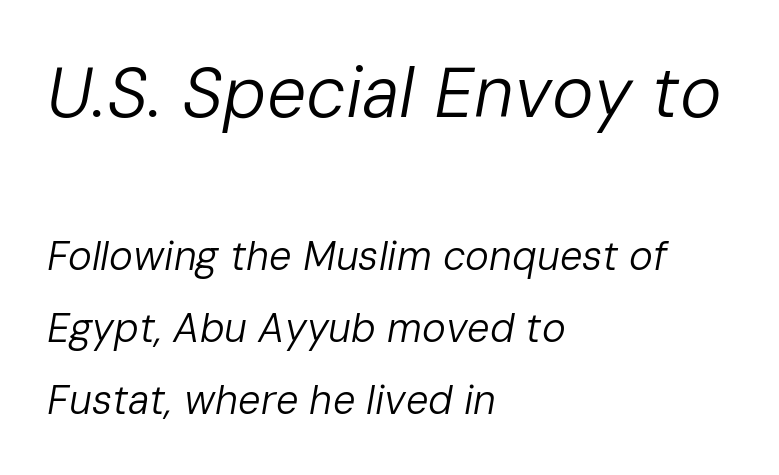
The image shows 70 px regular-weight type, italic (leaning right); set left-aligned, line spacing 1.81x, normal letter spacing, not underlined; the first (top) block is 1.75x larger; low stroke contrast and a medium x-height.
